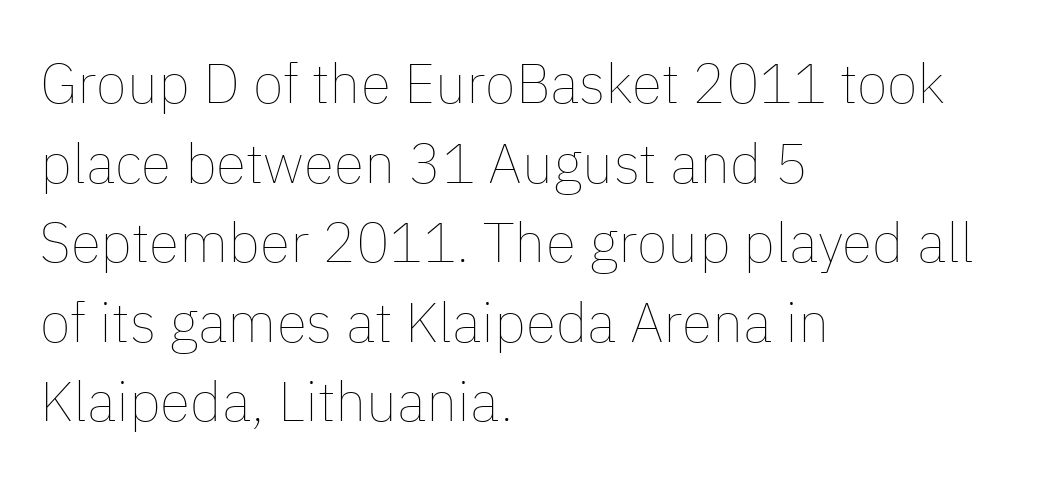
The typography opts for an upright posture over an oblique one. Students, observe: this is what conventionally led text looks like. The font is comparable to plain body text, perhaps lighter. This rendering features lettering with no underline.
